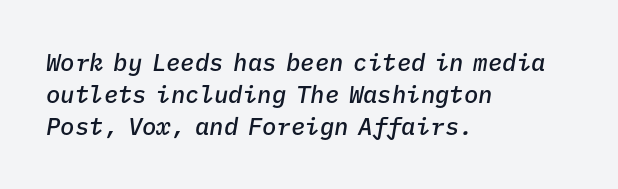
The image shows 24 px text type, italic (leaning right); set left-aligned, normal line spacing (1.34x), normal letter spacing, not underlined.
